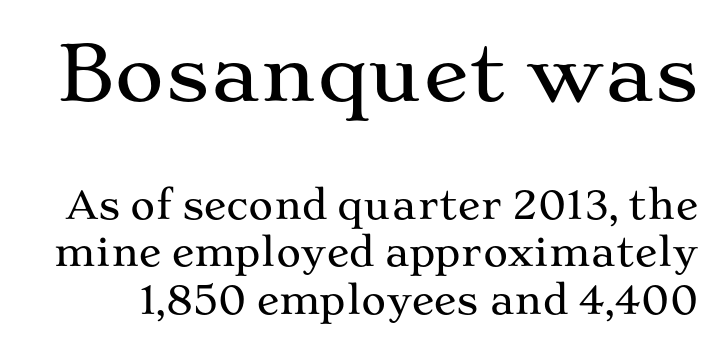
{"serif": "yes", "italic": "no", "width": "wide", "stroke_contrast": "medium", "x_height": "medium", "monospaced": "no", "underline": "no", "line_spacing": "normal", "line_spacing_ratio": 1.25, "letter_spacing": "normal", "letter_spacing_em": 0.0, "larger_block": "first", "size_ratio": 2.0, "glyph_px": 76}
